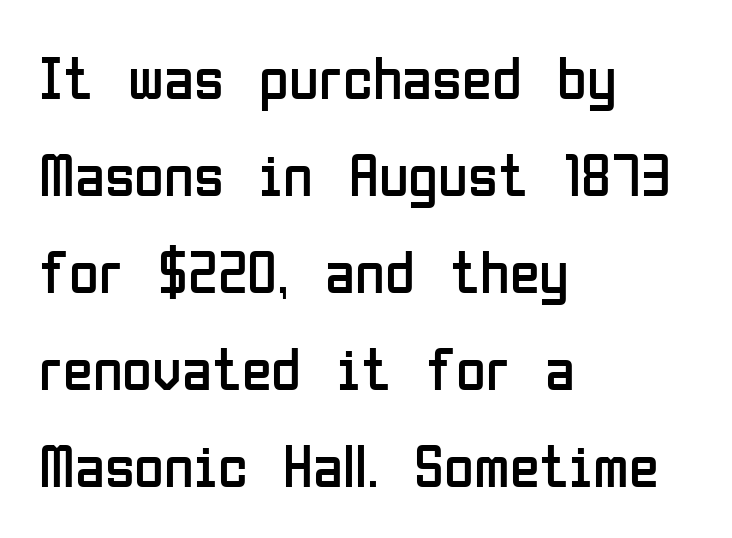
The image shows 61 px regular-weight, condensed sans-serif type, upright; set left-aligned, normal line spacing (1.59x), normal letter spacing, not underlined; low stroke contrast and a medium x-height.
